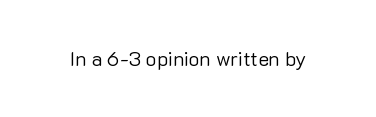
Posture: upright roman. Short note: letters normally spaced. The weight would be labelled regular, book, light, or lighter still. Lines of text with bare space underneath.
